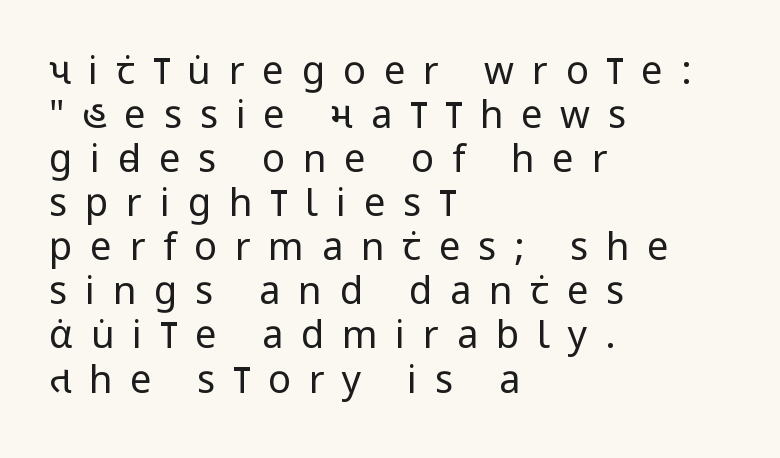
Q: Is the text bold? A: No.
Q: Is the text italic (slanted)? A: No, it is upright.
Q: Is the typeface a serif or a sans-serif typeface? A: Sans-serif.
Q: Is the text underlined? A: No.
Q: How is the paragraph aligned? A: Left-aligned.
Q: Is the spacing between letters normal or unusually wide? A: Unusually wide.
Q: Width (condensed, normal, or wide)? A: Condensed.
Q: Stroke contrast? A: Low.
Q: x-height? A: Large.
Q: Monospaced? A: No.
